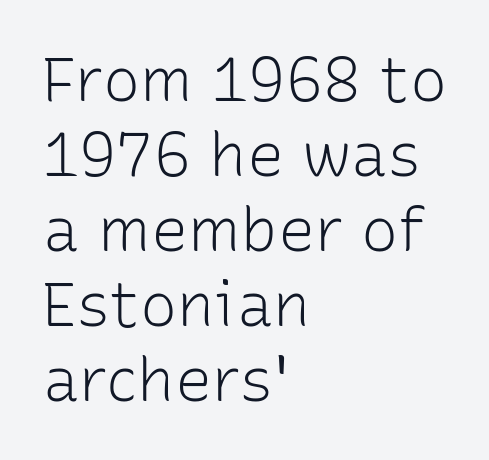
The image shows 62 px light sans-serif type, upright; set left-aligned, line spacing 1.21x, normal letter spacing, not underlined; low stroke contrast and a medium x-height.
